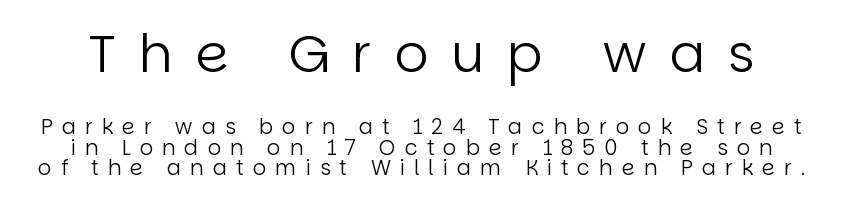
Grotesque or geometric, the face here clearly has no serifs. The line-height multiplier appears low, near solid setting. This sample has the flowing, uneven cadence of proportional lettering. Typesetter's note — upper block bumped up in size, lower block left smaller. Words appear elongated and porous because spacing is wide. Style check: upright.
